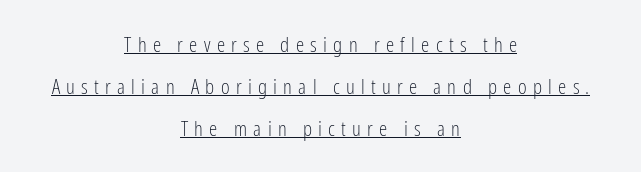
The image shows 21 px text type, upright; set centered, loose line spacing (1.99x), unusually wide letter spacing (+0.3 em), underlined.
